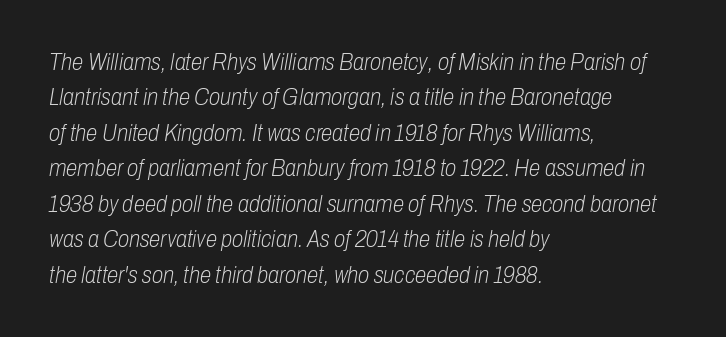
The whole block is typeset with a tilt. The space beneath each line is pristine and unruled. What stands out about the letter spacing? Nothing — it is the standard amount. This rendering uses left alignment, leaving the right contour irregular. Heaviness? Minimal to ordinary, like unemphasized prose. Normally led — the rows are evenly, conventionally spaced.
